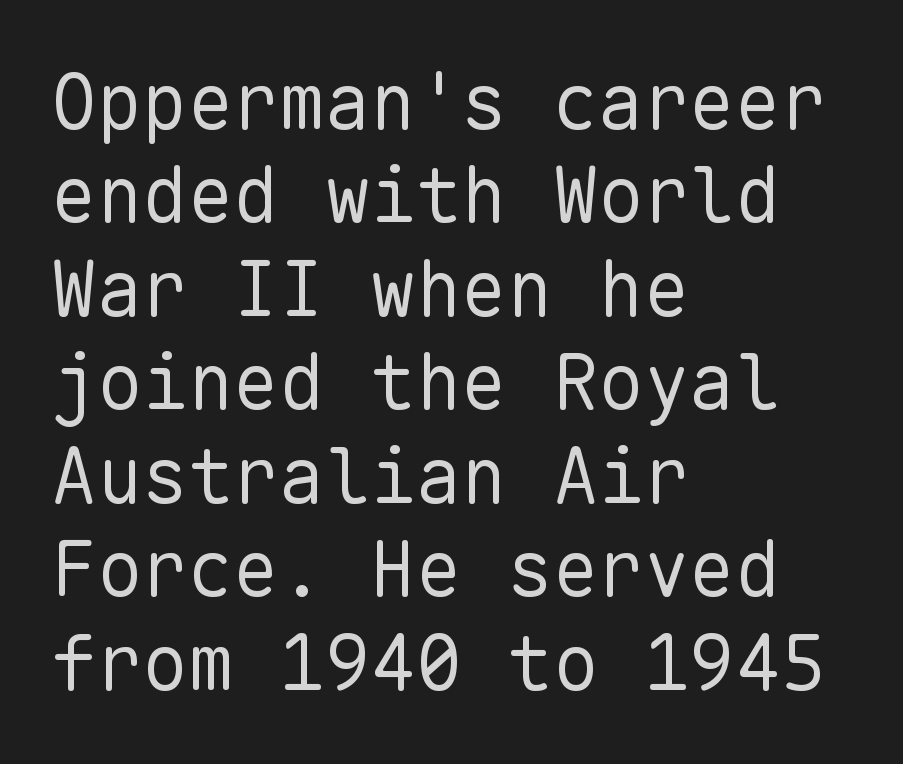
What stands out about the letter spacing? Nothing — it is the standard amount. Bare-footed words on every line. Does the type have serifs? No, each stem ends abruptly. Every character here occupies the same horizontal width, giving the sample a typewriter-like rhythm. Quick note: not italic, upright. One-word summary of the alignment: left.
